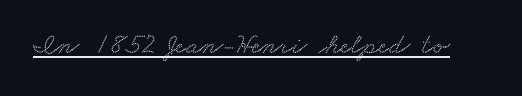
Q: Is the typeface a serif or a sans-serif typeface? A: Serif.
Q: Is the text underlined? A: Yes.
Q: Is the spacing between letters normal or unusually wide? A: Normal.
Q: Width (condensed, normal, or wide)? A: Wide.
Q: Stroke contrast? A: Medium.
Q: x-height? A: Small.
Q: Monospaced? A: No.
